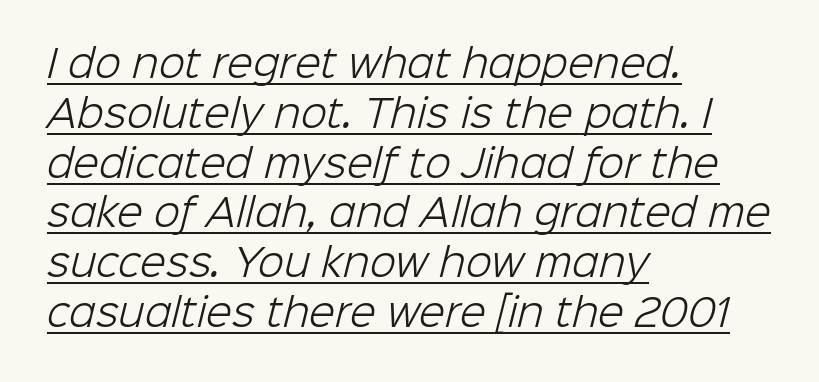
The image shows 38 px light sans-serif type; set left-aligned, normal line spacing (1.31x), normal letter spacing, underlined; low stroke contrast and a medium x-height.
